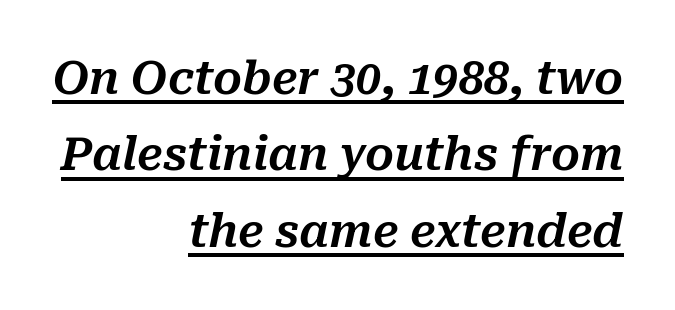
{"italic": "yes", "lean": "right", "slant_degrees": 10, "width": "normal", "stroke_contrast": "medium", "x_height": "medium", "monospaced": "no", "underline": "yes", "align": "right", "line_spacing": "normal", "line_spacing_ratio": 1.7, "letter_spacing": "normal", "letter_spacing_em": 0.0, "glyph_px": 45}
